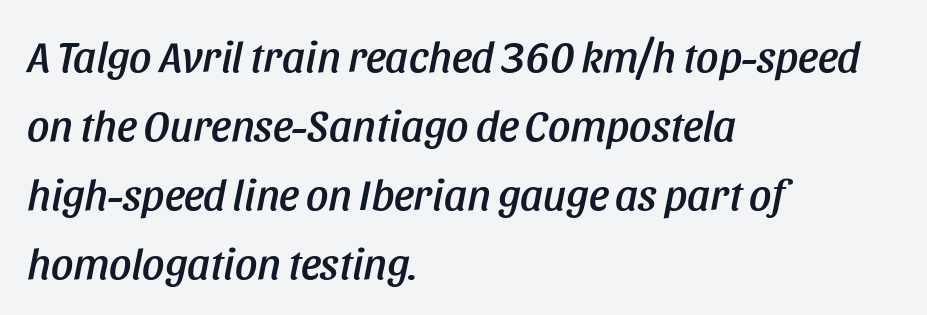
When letters slant like this, we call the style italic. Whoever set this chose a conventional vertical rhythm. This rendering leaves character spacing at its baseline value. Varying glyph widths throughout — classic text-font behaviour. Quick note: underline off.
